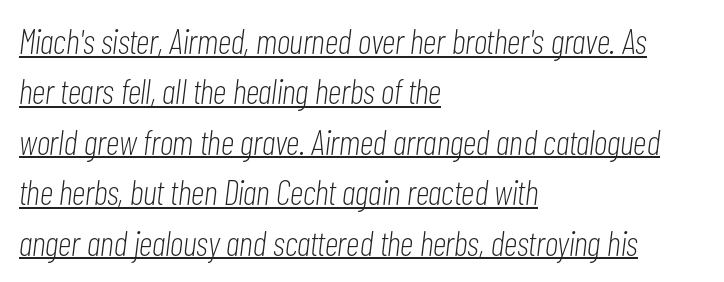
The image shows 35 px light, condensed type, italic (leaning right); set left-aligned, normal line spacing (1.44x), normal letter spacing, underlined; low stroke contrast and a medium x-height.
